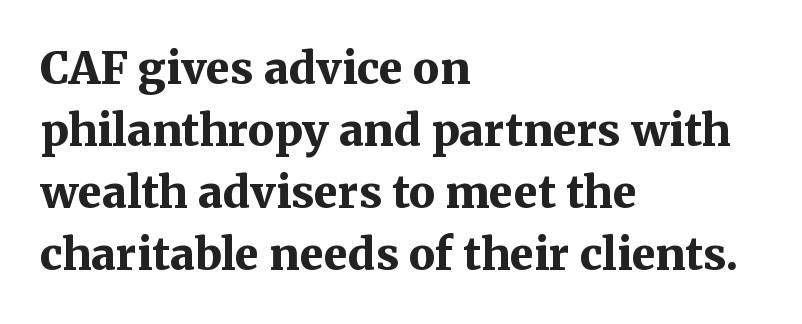
{"serif": "yes", "italic": "no", "bold": "yes", "weight": "bold", "width": "normal", "stroke_contrast": "medium", "x_height": "medium", "monospaced": "no", "underline": "no", "align": "left", "line_spacing": "normal", "line_spacing_ratio": 1.41, "letter_spacing": "normal", "letter_spacing_em": 0.0, "glyph_px": 44}
